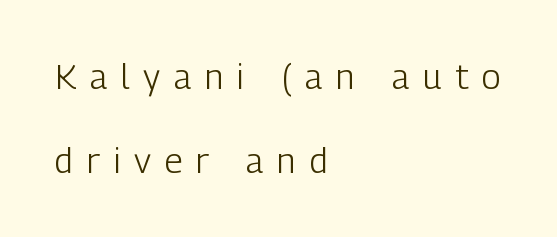
Q: Is the text bold? A: No.
Q: Is the text italic (slanted)? A: No, it is upright.
Q: Is the typeface a serif or a sans-serif typeface? A: Sans-serif.
Q: Is the text underlined? A: No.
Q: How is the paragraph aligned? A: Left-aligned.
Q: Is the spacing between letters normal or unusually wide? A: Unusually wide.
Q: Is the spacing between lines tight, normal or loose? A: Loose.
Q: Width (condensed, normal, or wide)? A: Condensed.
Q: Stroke contrast? A: Low.
Q: x-height? A: Medium.
Q: Monospaced? A: No.
